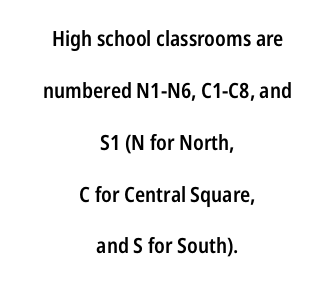
{"italic": "no", "bold": "semi", "underline": "no", "align": "center", "line_spacing": "loose", "line_spacing_ratio": 2.47, "letter_spacing": "normal", "letter_spacing_em": 0.0, "glyph_px": 21}
